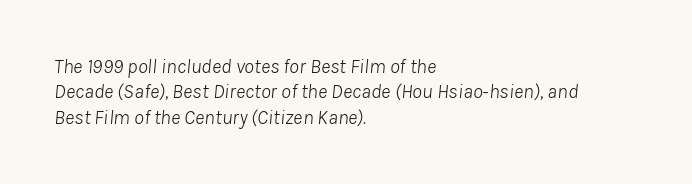
The image shows 20 px text type, italic (leaning right); set left-aligned, normal line spacing (1.27x), normal letter spacing, not underlined.
